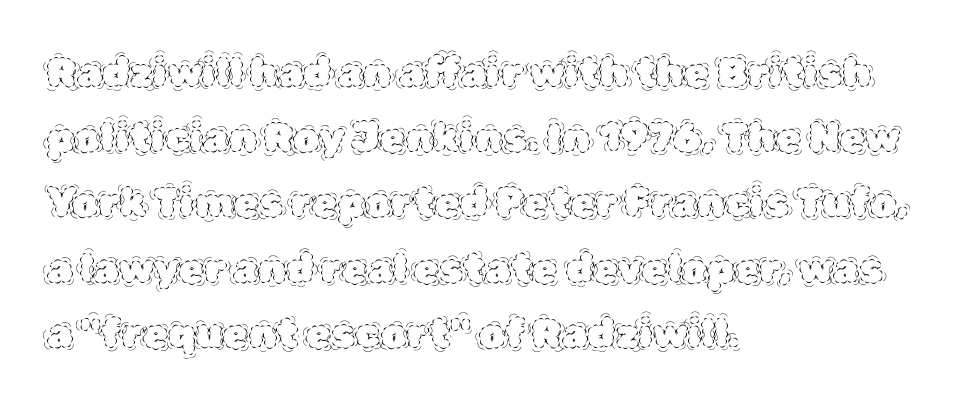
Q: Is the text bold? A: No.
Q: Is the text italic (slanted)? A: No, it is upright.
Q: Is the text underlined? A: No.
Q: How is the paragraph aligned? A: Left-aligned.
Q: Is the spacing between letters normal or unusually wide? A: Normal.
Q: Is the spacing between lines tight, normal or loose? A: Normal.
Q: Width (condensed, normal, or wide)? A: Normal.
Q: x-height? A: Large.
Q: Monospaced? A: No.
